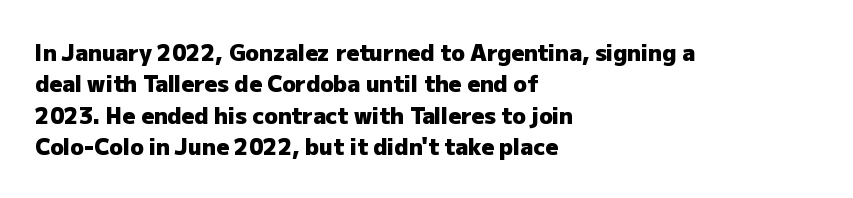
{"italic": "no", "bold": "yes", "underline": "no", "align": "left", "line_spacing": "normal", "line_spacing_ratio": 1.43, "letter_spacing": "normal", "letter_spacing_em": 0.0, "glyph_px": 22}
